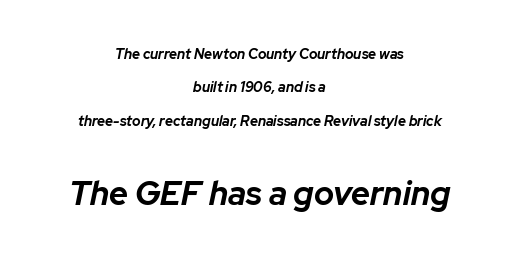
Q: Is the text bold? A: Yes.
Q: Is the text italic (slanted)? A: Yes, it leans right by about 12 degrees.
Q: Is the text underlined? A: No.
Q: How is the paragraph aligned? A: Centered.
Q: Is the spacing between letters normal or unusually wide? A: Normal.
Q: Is the spacing between lines tight, normal or loose? A: Loose.
Q: Which block of text is set in a larger size, the first (top) or the second (bottom)? A: The second (bottom) one.
Q: Width (condensed, normal, or wide)? A: Normal.
Q: Stroke contrast? A: Low.
Q: x-height? A: Medium.
Q: Monospaced? A: No.
